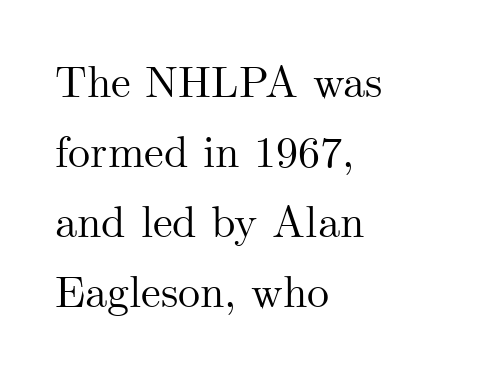
Q: Is the text italic (slanted)? A: No, it is upright.
Q: Is the typeface a serif or a sans-serif typeface? A: Serif.
Q: Is the text underlined? A: No.
Q: How is the paragraph aligned? A: Left-aligned.
Q: Is the spacing between letters normal or unusually wide? A: Normal.
Q: Is the spacing between lines tight, normal or loose? A: Normal.
Q: Width (condensed, normal, or wide)? A: Normal.
Q: Stroke contrast? A: Medium.
Q: x-height? A: Small.
Q: Monospaced? A: No.
